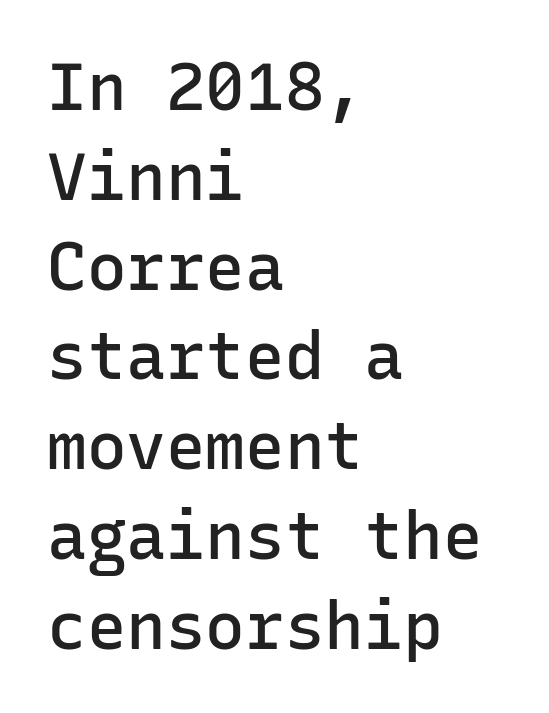
The image shows 66 px semibold sans-serif type, upright, monospaced; set left-aligned, normal line spacing (1.36x), normal letter spacing, not underlined; low stroke contrast and a medium x-height.
